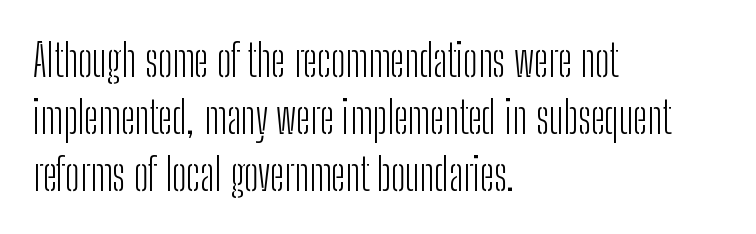
{"serif": "no", "italic": "no", "bold": "no", "weight": "light", "width": "condensed", "stroke_contrast": "low", "x_height": "medium", "monospaced": "no", "underline": "no", "align": "left", "line_spacing": "normal", "line_spacing_ratio": 1.29, "letter_spacing": "normal", "letter_spacing_em": 0.0, "glyph_px": 44}
